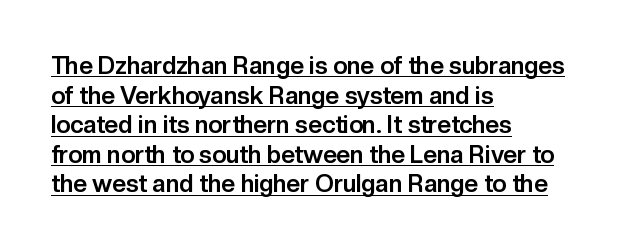
Q: Is the text bold? A: Yes.
Q: Is the text italic (slanted)? A: No, it is upright.
Q: Is the text underlined? A: Yes.
Q: How is the paragraph aligned? A: Left-aligned.
Q: Is the spacing between letters normal or unusually wide? A: Normal.
